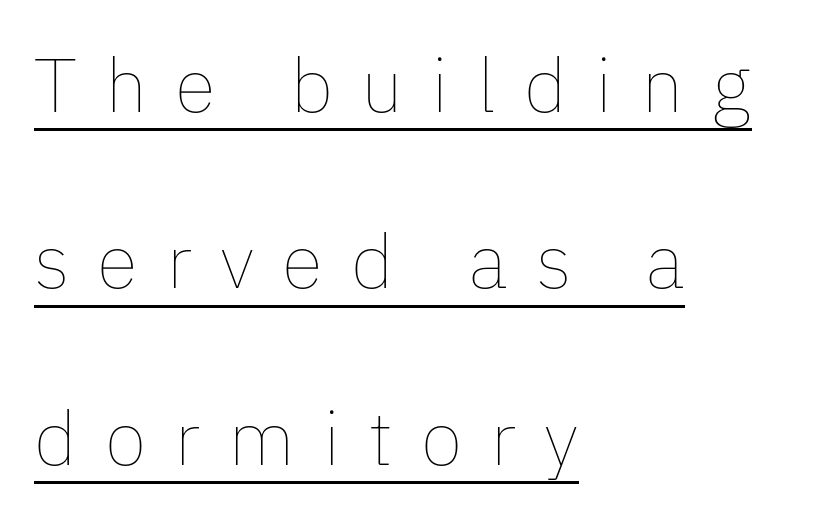
Honestly, the rows look like they've been pulled way apart. Ordinary non-slanted type is in use. The sample's only ornament is a line tracing under the words. Is this a fixed-width face? No — the glyphs have proportional, varying widths. The horizontal fit of the characters is loose and conspicuously gappy.
